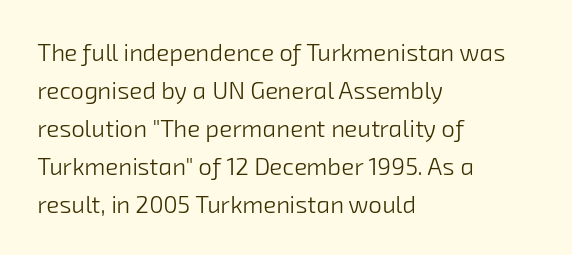
The font is comparable to plain body text, perhaps lighter. The baseline area is clear. This rendering uses left alignment, leaving the right contour irregular. Does the leading feel generous? No, just average. Standard letterfit; no display-style spreading of the glyphs.
